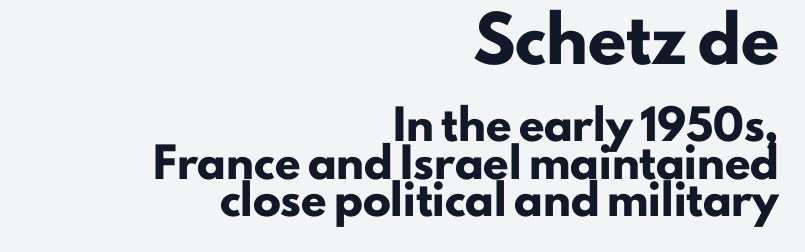
The image shows 42 px heavy sans-serif type, upright; set right-aligned, normal line spacing (1.33x), normal letter spacing, not underlined; the first (top) block is 1.5x larger; low stroke contrast and a small x-height.
